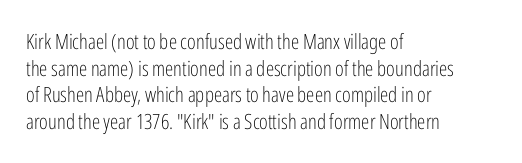
Q: Is the text bold? A: No.
Q: Is the text italic (slanted)? A: No, it is upright.
Q: Is the text underlined? A: No.
Q: How is the paragraph aligned? A: Left-aligned.
Q: Is the spacing between letters normal or unusually wide? A: Normal.
Q: Is the spacing between lines tight, normal or loose? A: Normal.
